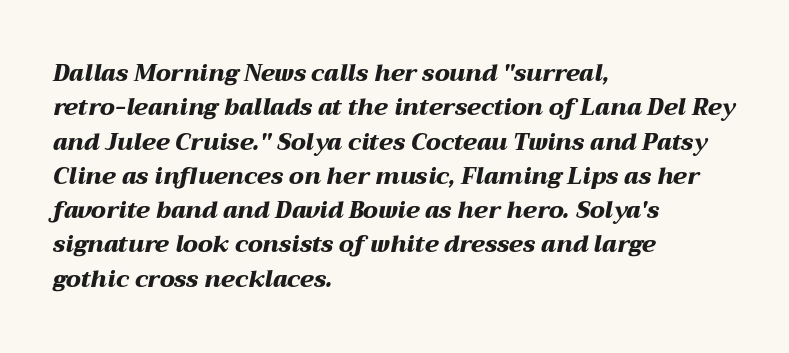
The text carries the slant typical of an italic or oblique font. Pretty heavy lettering here — definitely bold. Students, note that the glyphs here touch the page at normal intervals. The typesetter chose a ragged-right arrangement here. Each new line begins a customary step beneath the previous one. Decoration check: the copy has no underline.
